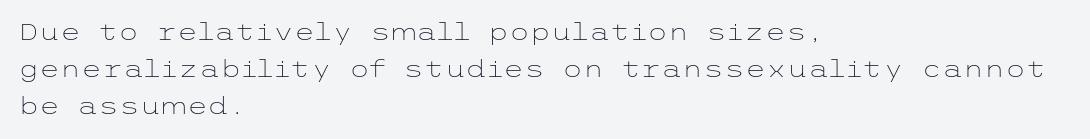
{"italic": "no", "bold": "no", "underline": "no", "align": "left", "line_spacing": "normal", "line_spacing_ratio": 1.55, "letter_spacing": "normal", "letter_spacing_em": 0.0, "glyph_px": 24}
